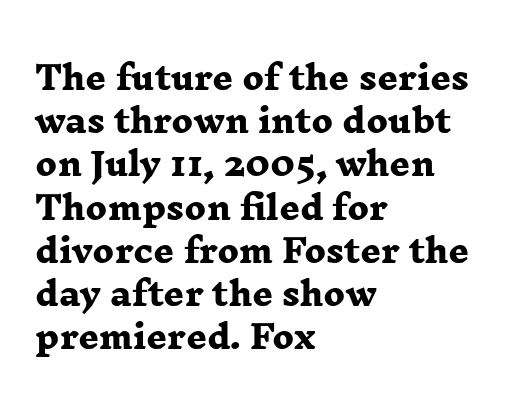
Vertically, the passage feels balanced, rows spaced as you'd expect. Does the copy run flush right? No — it runs flush left. Underline: absent. These lines are composed in type with serifs.
